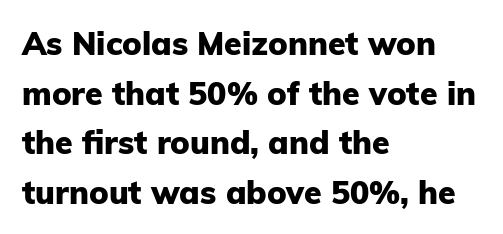
Q: Is the text bold? A: Yes.
Q: Is the text italic (slanted)? A: No, it is upright.
Q: Is the typeface a serif or a sans-serif typeface? A: Sans-serif.
Q: Is the text underlined? A: No.
Q: How is the paragraph aligned? A: Left-aligned.
Q: Is the spacing between letters normal or unusually wide? A: Normal.
Q: Is the spacing between lines tight, normal or loose? A: Normal.
Q: Width (condensed, normal, or wide)? A: Normal.
Q: Stroke contrast? A: Low.
Q: x-height? A: Medium.
Q: Monospaced? A: No.
